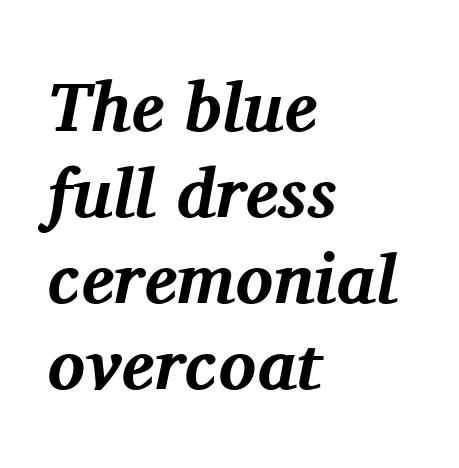
{"serif": "yes", "italic": "yes", "lean": "right", "slant_degrees": 11, "bold": "yes", "weight": "bold", "width": "normal", "stroke_contrast": "medium", "x_height": "medium", "monospaced": "no", "underline": "no", "align": "left", "line_spacing_ratio": 1.23, "letter_spacing": "normal", "letter_spacing_em": 0.0, "glyph_px": 70}
